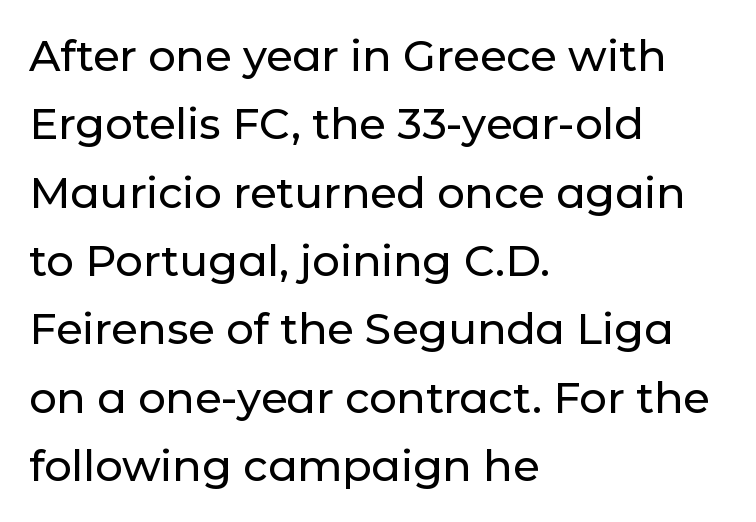
A clean baseline with only descenders dipping below it. Are there feet on the stems? There aren't — it's a sans. If you drew a ruler down the left edge, every line would touch it. Character widths vary here, with narrow letters taking less room than wide ones. Line spacing here is normal.
